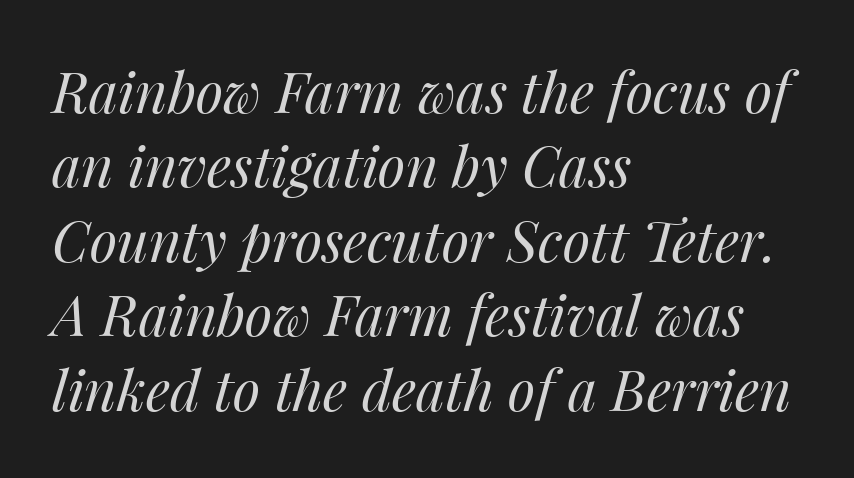
{"italic": "yes", "lean": "right", "slant_degrees": 14, "bold": "no", "weight": "regular", "width": "normal", "stroke_contrast": "medium", "x_height": "medium", "monospaced": "no", "underline": "no", "align": "left", "line_spacing": "normal", "line_spacing_ratio": 1.33, "letter_spacing": "normal", "letter_spacing_em": 0.0, "glyph_px": 56}
